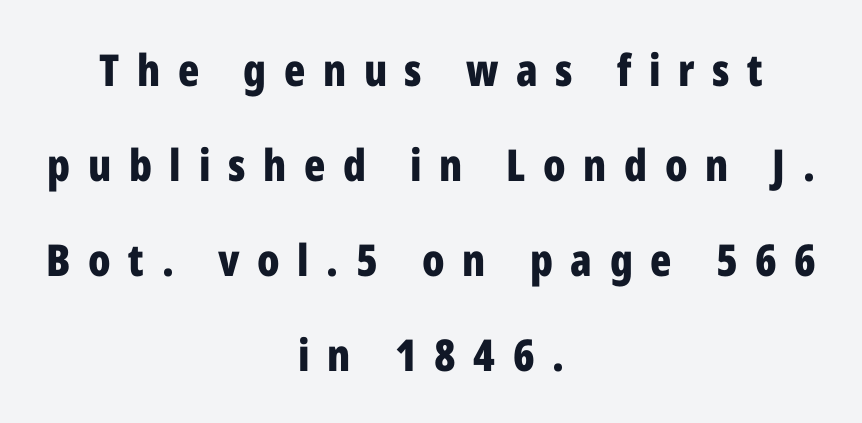
The image shows 44 px bold, condensed sans-serif type, upright; set centered, loose line spacing (2.16x), unusually wide letter spacing (+0.4 em), not underlined; low stroke contrast and a medium x-height.
